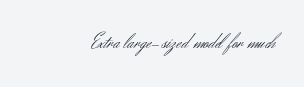
The image shows 21 px text type; set right-aligned, normal letter spacing, not underlined.
